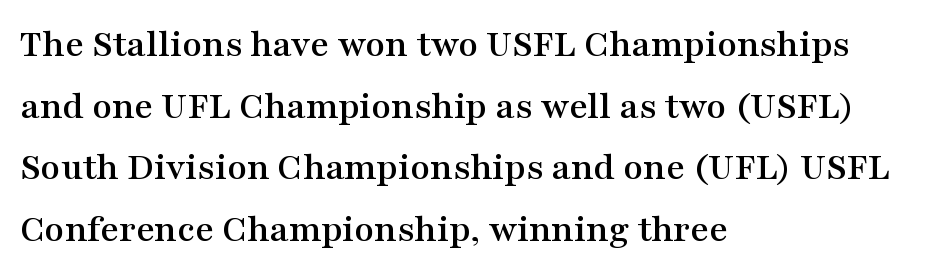
The letters carry serifs — small finishing strokes at the ends of their stems. Only glyphs here, with clear space below each row. How would I describe the line gaps? Plain and ordinary. Varying glyph widths throughout — classic text-font behaviour. Italic? Not at all — the glyphs are vertical.
